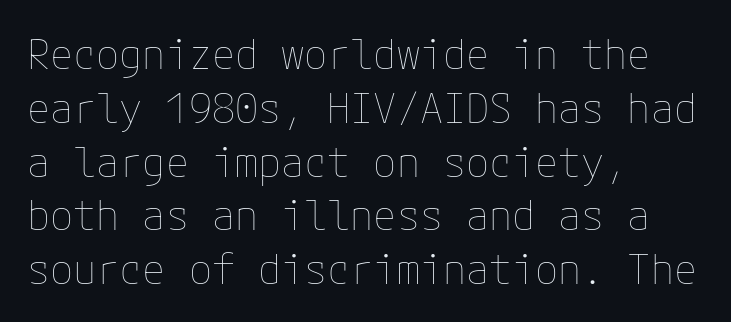
Q: Is the text bold? A: No.
Q: Is the text italic (slanted)? A: No, it is upright.
Q: Is the text underlined? A: No.
Q: How is the paragraph aligned? A: Left-aligned.
Q: Is the spacing between letters normal or unusually wide? A: Normal.
Q: Is the spacing between lines tight, normal or loose? A: Normal.
Q: Width (condensed, normal, or wide)? A: Normal.
Q: Stroke contrast? A: Low.
Q: x-height? A: Medium.
